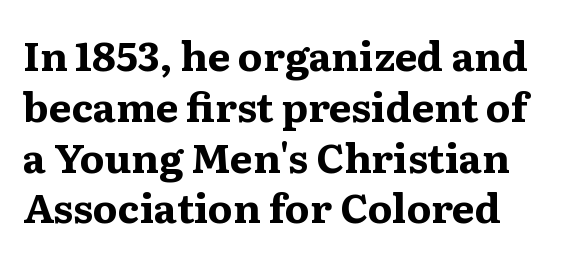
The tracking reads as untouched default to a designer's eye. To sum up the face: it has serifs. Leading: standard. Set as a true bold cut, around the 700 mark.
